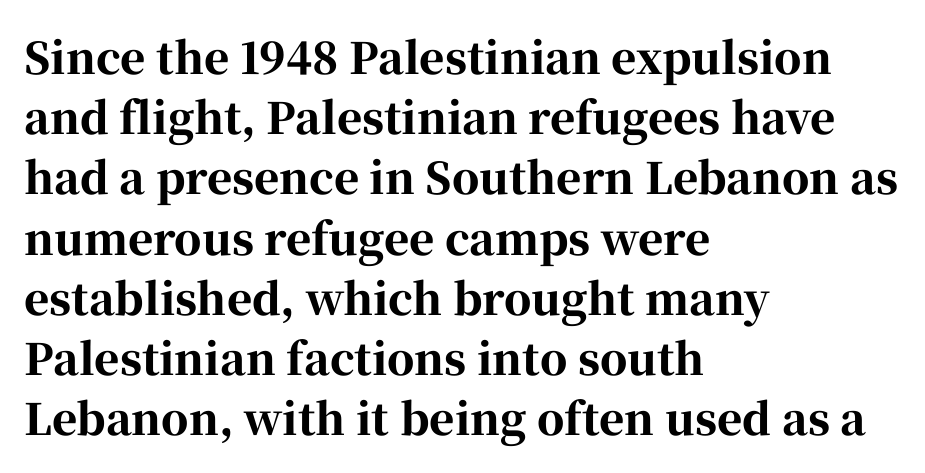
Letters rest on an invisible, unmarked baseline. The compositor pushed each line to the left boundary. Honestly, the letter spacing is just normal — you wouldn't notice it. The rendering uses a moderate line-height, typical for paragraphs.
